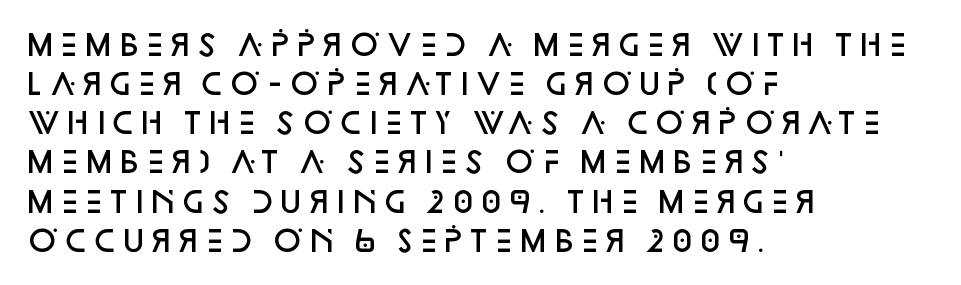
Q: Is the text bold? A: Semi-bold.
Q: Is the text italic (slanted)? A: No, it is upright.
Q: Is the typeface a serif or a sans-serif typeface? A: Sans-serif.
Q: Is the text underlined? A: No.
Q: How is the paragraph aligned? A: Left-aligned.
Q: Is the spacing between letters normal or unusually wide? A: Normal.
Q: Is the spacing between lines tight, normal or loose? A: Normal.
Q: Width (condensed, normal, or wide)? A: Normal.
Q: Stroke contrast? A: Low.
Q: x-height? A: Large.
Q: Monospaced? A: No.
